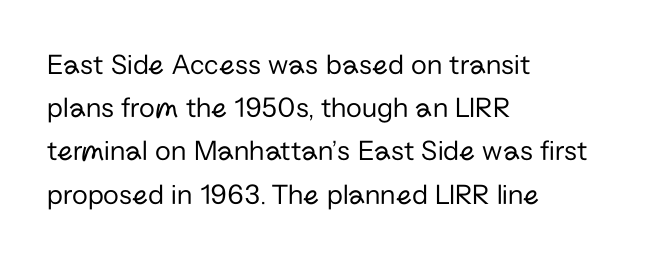
The image shows 29 px regular-weight sans-serif type, upright; set left-aligned, normal line spacing (1.49x), normal letter spacing, not underlined; low stroke contrast and a medium x-height.
